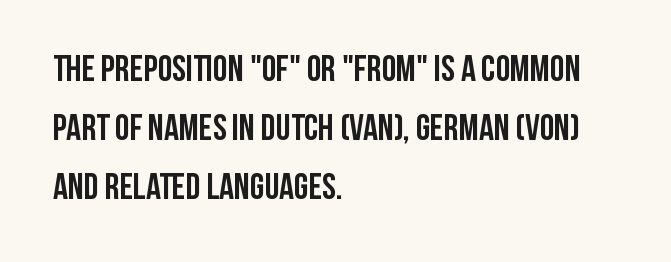
{"serif": "no", "italic": "no", "bold": "yes", "weight": "semibold", "width": "condensed", "stroke_contrast": "low", "x_height": "large", "monospaced": "no", "underline": "no", "align": "left", "line_spacing": "normal", "line_spacing_ratio": 1.59, "letter_spacing": "normal", "letter_spacing_em": 0.0, "glyph_px": 37}
